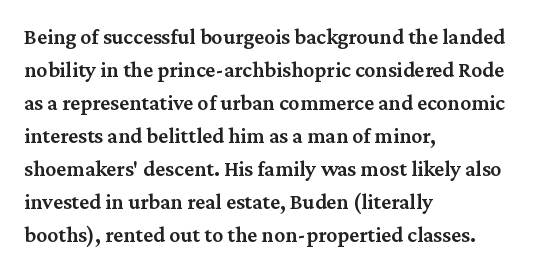
The image shows 22 px text type, upright; set left-aligned, normal line spacing (1.5x), normal letter spacing, not underlined.
